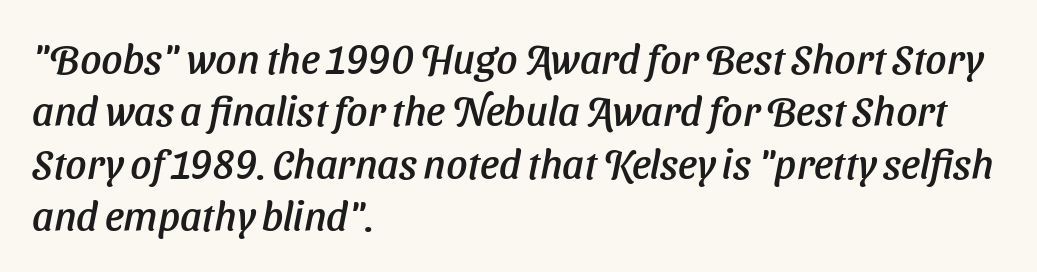
Q: Is the text italic (slanted)? A: Yes, it leans right by about 11 degrees.
Q: Is the text underlined? A: No.
Q: How is the paragraph aligned? A: Left-aligned.
Q: Is the spacing between letters normal or unusually wide? A: Normal.
Q: Is the spacing between lines tight, normal or loose? A: Normal.
Q: Width (condensed, normal, or wide)? A: Normal.
Q: Stroke contrast? A: Low.
Q: x-height? A: Medium.
Q: Monospaced? A: No.
